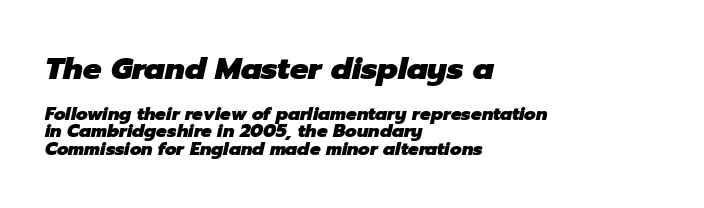
{"italic": "yes", "lean": "right", "slant_degrees": 12, "bold": "yes", "weight": "heavy", "width": "normal", "stroke_contrast": "low", "x_height": "medium", "monospaced": "no", "underline": "no", "align": "left", "line_spacing": "tight", "line_spacing_ratio": 0.97, "letter_spacing": "normal", "letter_spacing_em": 0.0, "larger_block": "first", "size_ratio": 1.72, "glyph_px": 31}
